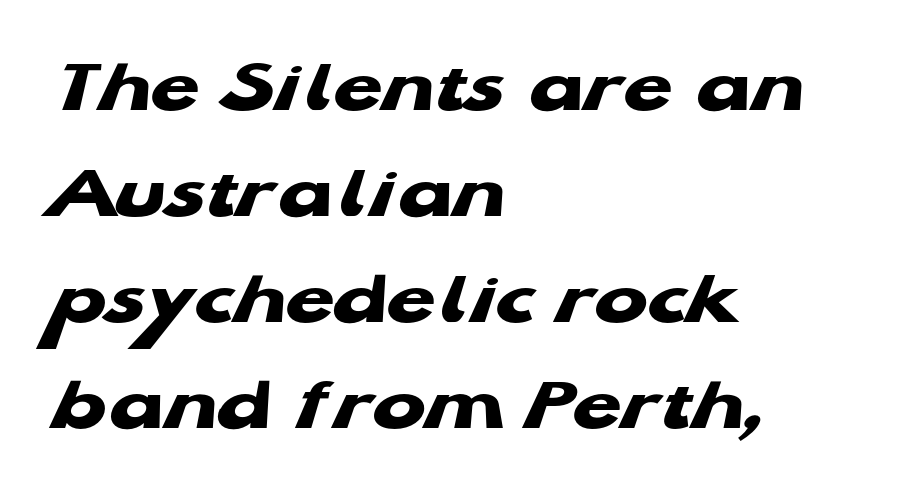
{"serif": "no", "bold": "yes", "weight": "heavy", "width": "wide", "stroke_contrast": "low", "x_height": "medium", "monospaced": "no", "underline": "no", "align": "left", "line_spacing": "normal", "line_spacing_ratio": 1.34, "letter_spacing": "normal", "letter_spacing_em": 0.0, "glyph_px": 79}
